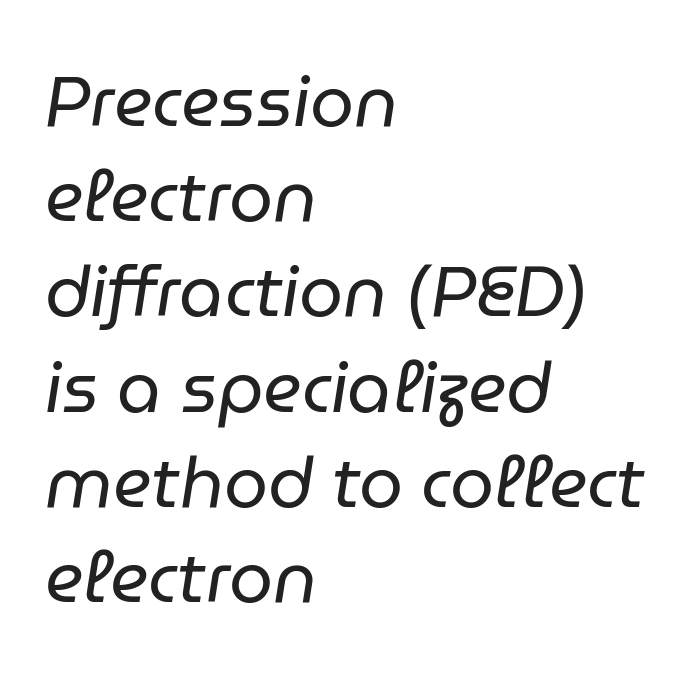
{"italic": "yes", "lean": "right", "slant_degrees": 9, "bold": "no", "weight": "regular", "width": "normal", "stroke_contrast": "low", "x_height": "medium", "monospaced": "no", "underline": "no", "align": "left", "line_spacing": "normal", "line_spacing_ratio": 1.36, "letter_spacing": "normal", "letter_spacing_em": 0.0, "glyph_px": 70}
